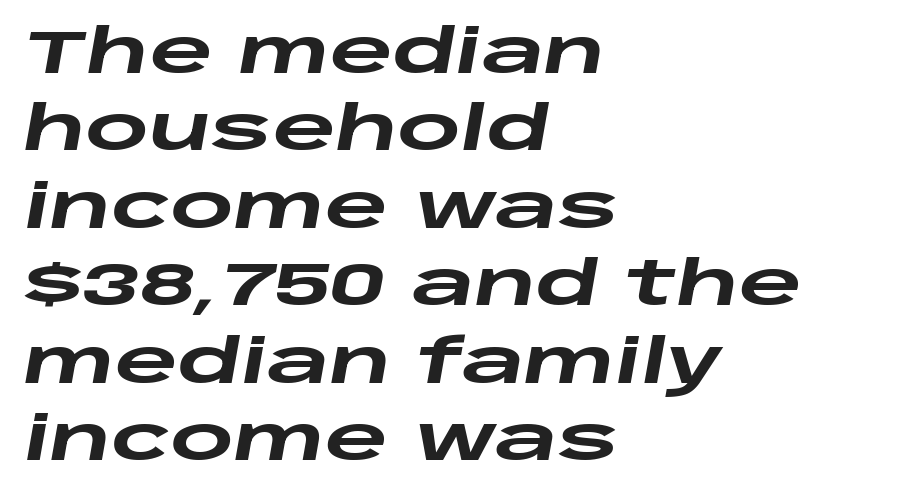
{"italic": "yes", "lean": "right", "slant_degrees": 10, "bold": "yes", "weight": "heavy", "width": "wide", "stroke_contrast": "low", "x_height": "large", "monospaced": "no", "underline": "no", "align": "left", "line_spacing": "normal", "line_spacing_ratio": 1.27, "letter_spacing": "normal", "letter_spacing_em": 0.0, "glyph_px": 61}
